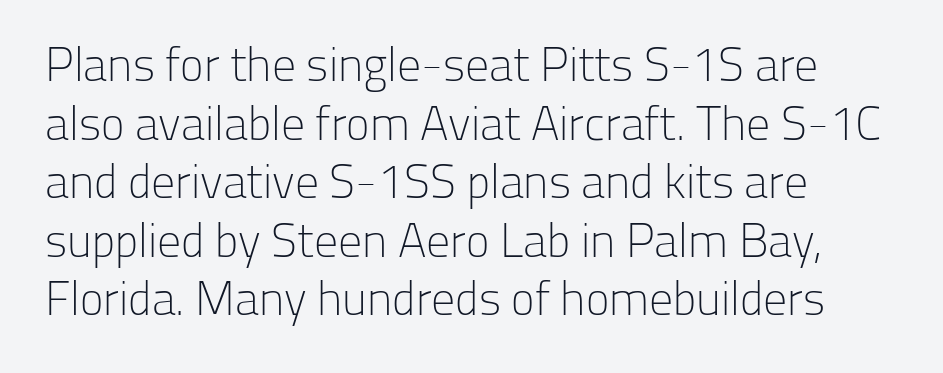
Q: Is the text bold? A: No.
Q: Is the text italic (slanted)? A: No, it is upright.
Q: Is the typeface a serif or a sans-serif typeface? A: Sans-serif.
Q: Is the text underlined? A: No.
Q: How is the paragraph aligned? A: Left-aligned.
Q: Is the spacing between letters normal or unusually wide? A: Normal.
Q: Width (condensed, normal, or wide)? A: Normal.
Q: Stroke contrast? A: Low.
Q: x-height? A: Medium.
Q: Monospaced? A: No.
